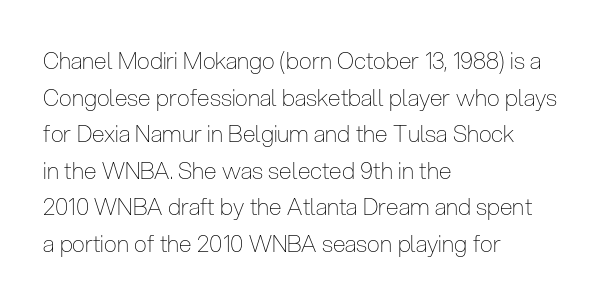
Notice how descenders clear the ascenders below comfortably — that's standard leading. Heft: none added — not bold. Posture: upright roman. The tracking reads as untouched default to a designer's eye. If you drew a ruler down the left edge, every line would touch it.
